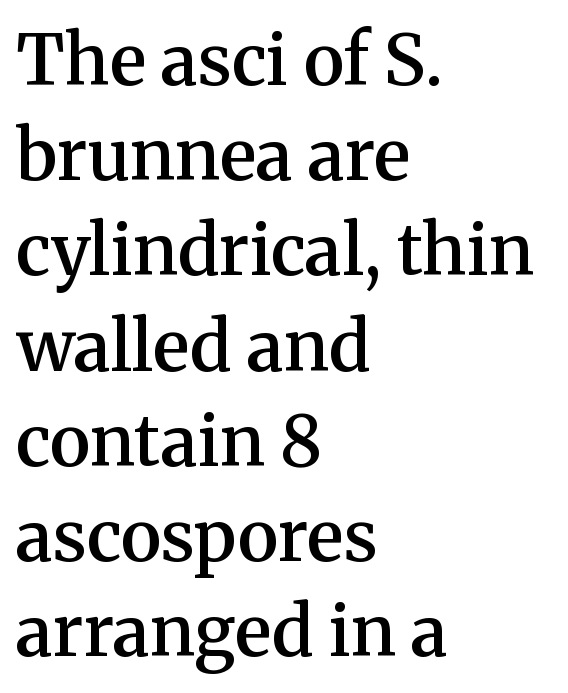
Q: Is the text bold? A: Semi-bold.
Q: Is the text italic (slanted)? A: No, it is upright.
Q: Is the typeface a serif or a sans-serif typeface? A: Serif.
Q: Is the text underlined? A: No.
Q: How is the paragraph aligned? A: Left-aligned.
Q: Is the spacing between letters normal or unusually wide? A: Normal.
Q: Is the spacing between lines tight, normal or loose? A: Normal.
Q: Width (condensed, normal, or wide)? A: Normal.
Q: Stroke contrast? A: Medium.
Q: x-height? A: Medium.
Q: Monospaced? A: No.
